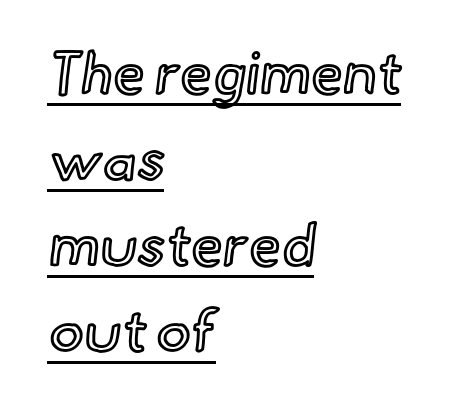
Q: Is the text italic (slanted)? A: Yes.
Q: Is the text underlined? A: Yes.
Q: How is the paragraph aligned? A: Left-aligned.
Q: Is the spacing between letters normal or unusually wide? A: Normal.
Q: Is the spacing between lines tight, normal or loose? A: Normal.
Q: Width (condensed, normal, or wide)? A: Normal.
Q: x-height? A: Small.
Q: Monospaced? A: No.
